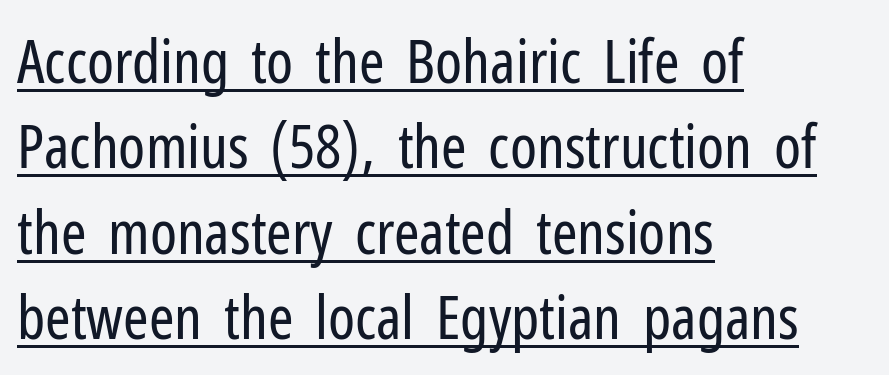
{"serif": "no", "italic": "no", "bold": "no", "weight": "regular", "width": "condensed", "stroke_contrast": "low", "x_height": "medium", "monospaced": "no", "underline": "yes", "align": "left", "line_spacing": "normal", "line_spacing_ratio": 1.4, "letter_spacing": "normal", "letter_spacing_em": 0.0, "glyph_px": 61}
